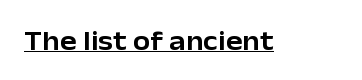
The image shows 28 px sans-serif type, upright; set normal letter spacing, underlined; low stroke contrast and a medium x-height.
